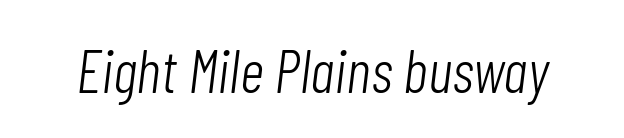
Default kerning and tracking; the words read as compact shapes. Every character sits at an angle, as italics do. The glyphs are unaccompanied by any horizontal stroke below them. Is this a fixed-width face? No — the glyphs have proportional, varying widths. A quiet, ordinary-to-light weight characterises the typeface.
